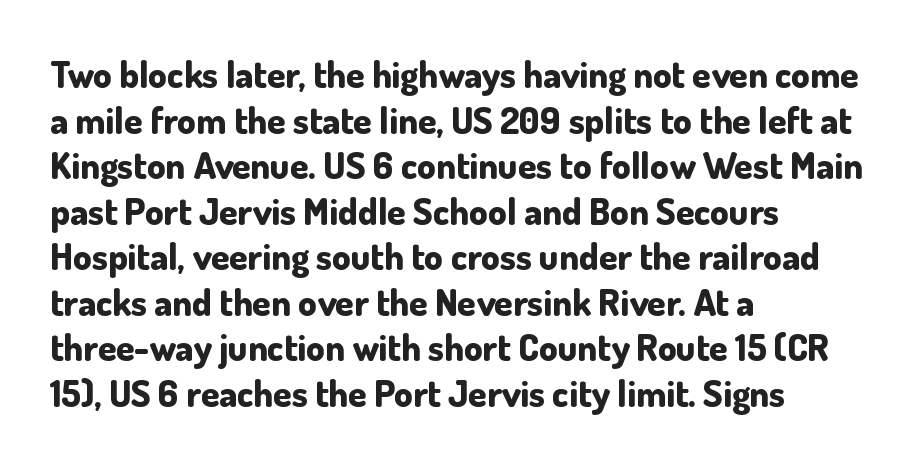
A student would call this left alignment; a typographer would say flush left, rag right. Glance below the letters and you will spot only blank space. Regarding serifs, this sample does without them. The face used here is proportionally spaced, like ordinary book or web type. The lettering stays uniformly vertical, giving the passage a roman look. There is no visible air inserted between adjacent glyphs.
